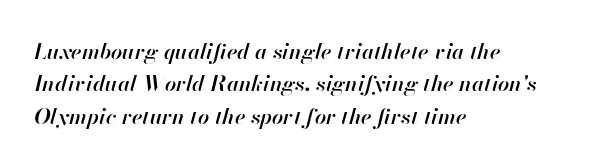
{"italic": "yes", "lean": "right", "slant_degrees": 13, "bold": "semi", "underline": "no", "align": "left", "line_spacing": "normal", "line_spacing_ratio": 1.47, "letter_spacing": "normal", "letter_spacing_em": 0.0, "glyph_px": 22}
